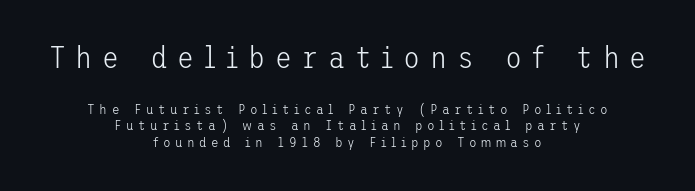
{"serif": "no", "italic": "no", "bold": "no", "weight": "light", "width": "normal", "stroke_contrast": "low", "x_height": "medium", "underline": "no", "align": "center", "line_spacing_ratio": 1.19, "letter_spacing": "wide", "letter_spacing_em": 0.31, "larger_block": "first", "size_ratio": 2.21, "glyph_px": 31}
